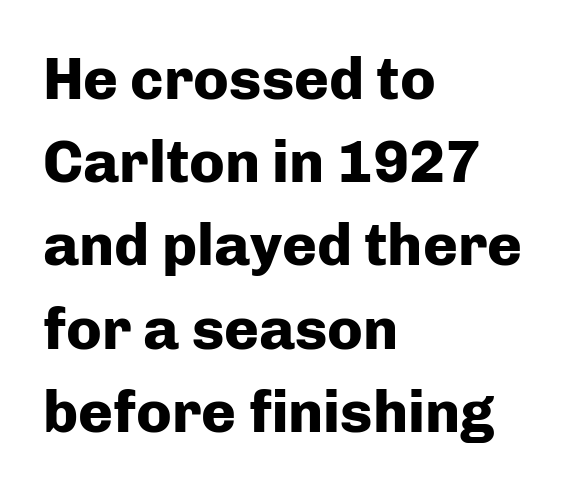
Q: Is the text bold? A: Yes.
Q: Is the text italic (slanted)? A: No, it is upright.
Q: Is the typeface a serif or a sans-serif typeface? A: Sans-serif.
Q: Is the text underlined? A: No.
Q: How is the paragraph aligned? A: Left-aligned.
Q: Is the spacing between letters normal or unusually wide? A: Normal.
Q: Is the spacing between lines tight, normal or loose? A: Normal.
Q: Width (condensed, normal, or wide)? A: Normal.
Q: Stroke contrast? A: Low.
Q: x-height? A: Medium.
Q: Monospaced? A: No.
